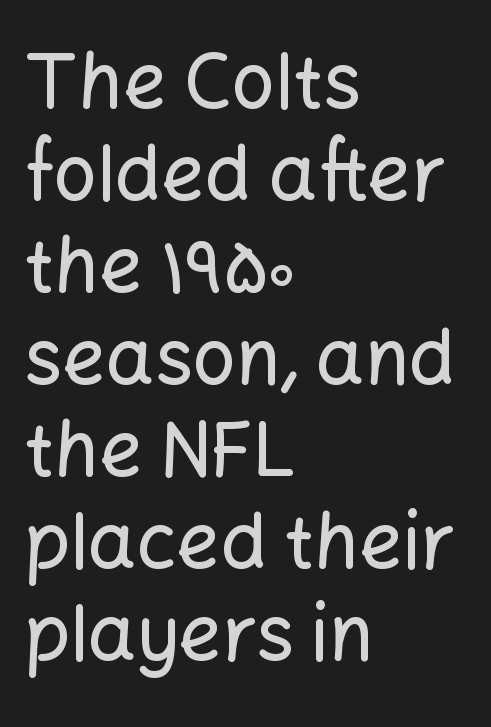
This sample uses a sans-serif face. Tall strokes in this sample are plumb rather than angled. Here the designer chose a conventional face with non-uniform glyph widths. A clean baseline with only descenders dipping below it. A classic flush-left, rag-right setting is used for this passage.
